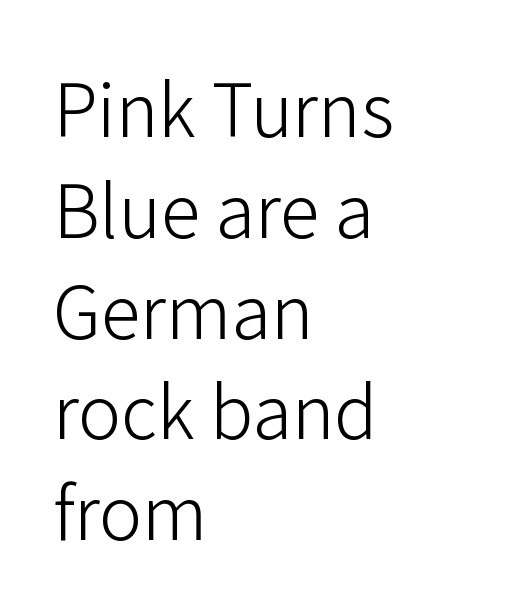
The face used here is rendered with its standard letterfit. The passage shown is typed in a proportional face where columns would drift. The typesetter chose a ragged-right arrangement here. No extra ink here — the face is not bold.
